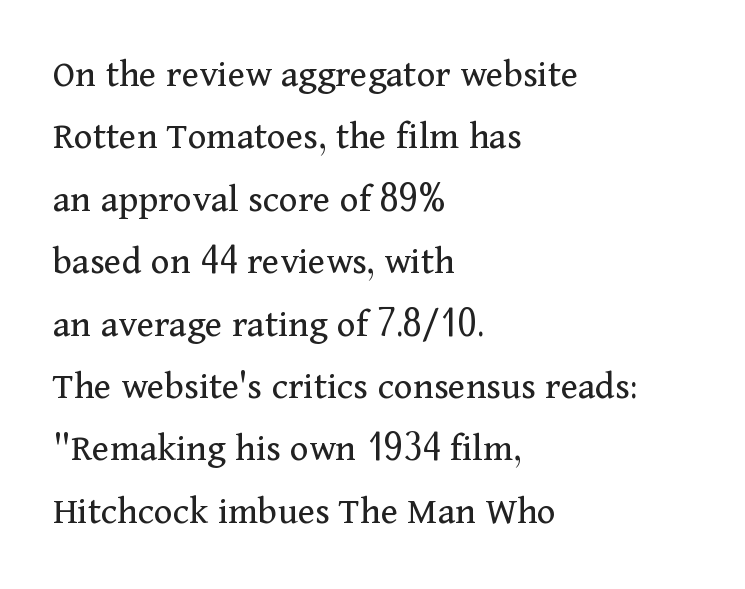
{"serif": "yes", "italic": "no", "bold": "no", "weight": "regular", "width": "normal", "stroke_contrast": "medium", "x_height": "medium", "monospaced": "no", "underline": "no", "align": "left", "line_spacing": "normal", "line_spacing_ratio": 1.56, "letter_spacing": "normal", "letter_spacing_em": 0.0, "glyph_px": 40}
